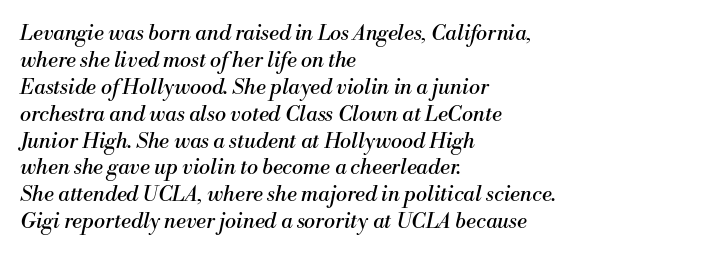
{"italic": "yes", "lean": "right", "slant_degrees": 13, "bold": "no", "underline": "no", "align": "left", "line_spacing": "normal", "line_spacing_ratio": 1.28, "letter_spacing": "normal", "letter_spacing_em": 0.0, "glyph_px": 21}
